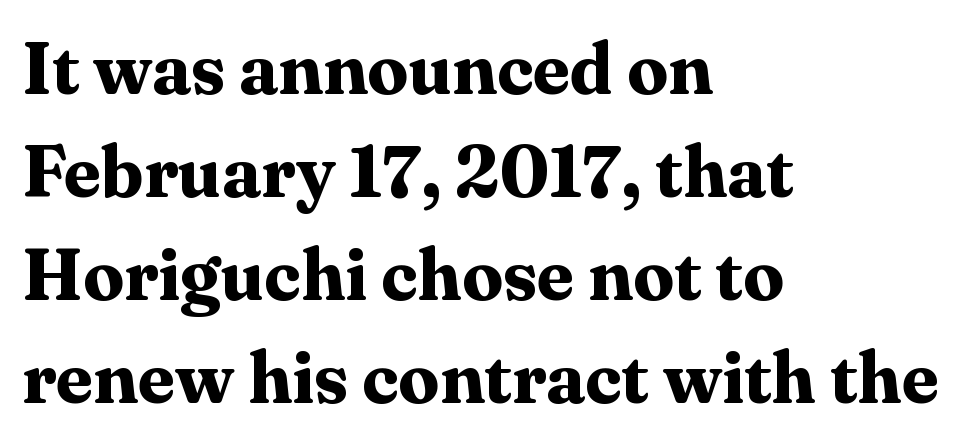
Character widths vary here, with narrow letters taking less room than wide ones. Honestly, there is no underline to notice here at all. Note: serifs present on the glyphs. Bold? Absolutely — the strokes are thick and heavy. The letters sit at their default tracking, neither squeezed nor spread. It's the straight-up-and-down kind of type.
